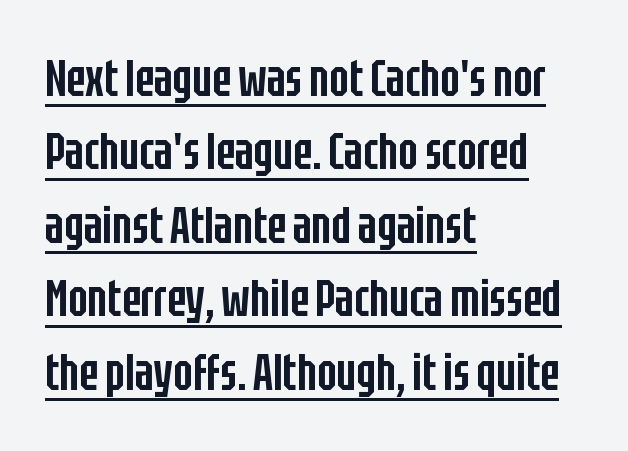
Q: Is the text bold? A: Semi-bold.
Q: Is the text italic (slanted)? A: No, it is upright.
Q: Is the typeface a serif or a sans-serif typeface? A: Sans-serif.
Q: Is the text underlined? A: Yes.
Q: How is the paragraph aligned? A: Left-aligned.
Q: Is the spacing between letters normal or unusually wide? A: Normal.
Q: Is the spacing between lines tight, normal or loose? A: Normal.
Q: Width (condensed, normal, or wide)? A: Condensed.
Q: Stroke contrast? A: Low.
Q: x-height? A: Large.
Q: Monospaced? A: No.
